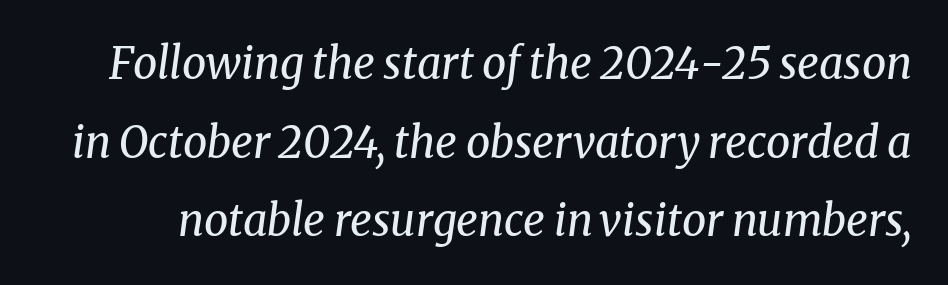
Bold? No — there's no thickening of the strokes. Notice how the stems are inclined rather than vertical — that's the hallmark of italics. The rendering keeps characters at their native spacing. Spacing verdict: proportional, widths tailored to each character.
